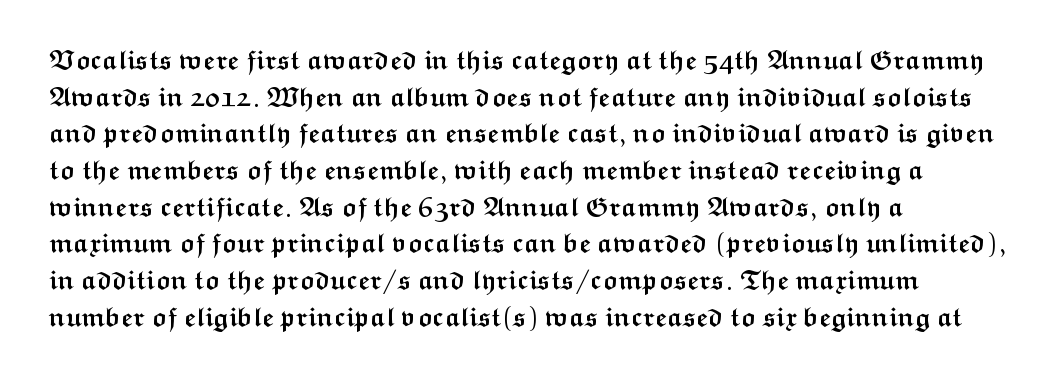
Caption: multi-line text, flush left, ragged right. Look at the tracking — it's just the regular setting, nothing added. Upright lettering throughout. The passage shown is emphatically bold. The passage shown is not underscored anywhere.
